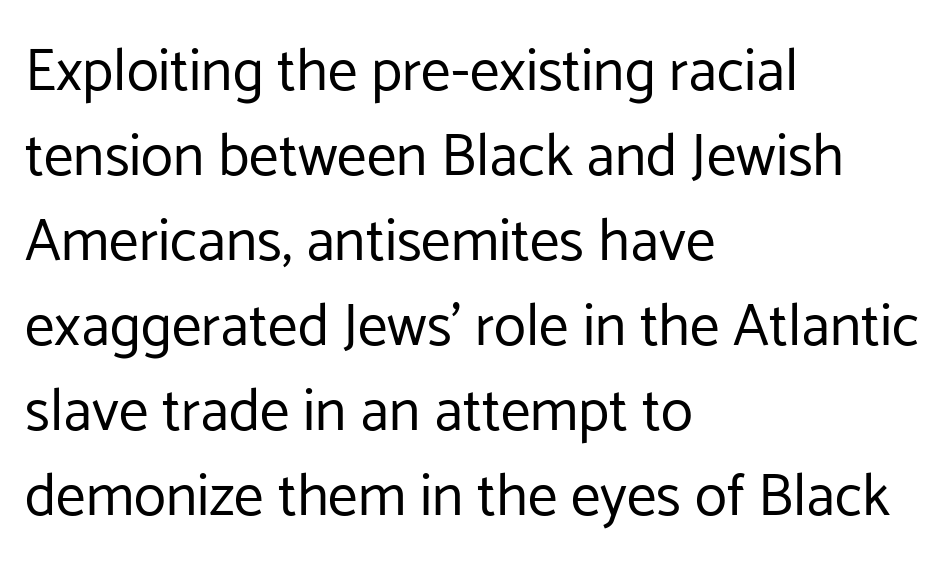
{"serif": "no", "italic": "no", "bold": "no", "weight": "regular", "width": "normal", "stroke_contrast": "low", "x_height": "medium", "monospaced": "no", "underline": "no", "align": "left", "line_spacing": "normal", "line_spacing_ratio": 1.44, "letter_spacing": "normal", "letter_spacing_em": 0.0, "glyph_px": 59}
